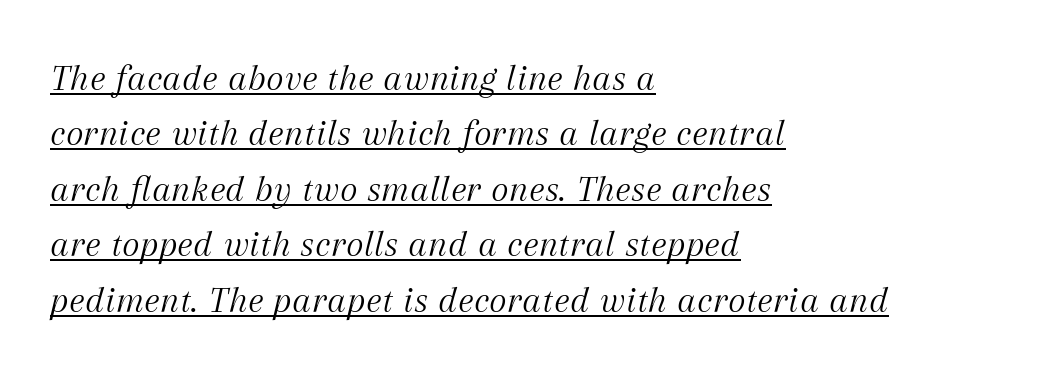
{"serif": "yes", "italic": "yes", "lean": "right", "slant_degrees": 12, "bold": "no", "weight": "light", "width": "normal", "stroke_contrast": "medium", "x_height": "medium", "monospaced": "no", "underline": "yes", "align": "left", "line_spacing": "normal", "line_spacing_ratio": 1.46, "letter_spacing": "normal", "letter_spacing_em": 0.0, "glyph_px": 38}
